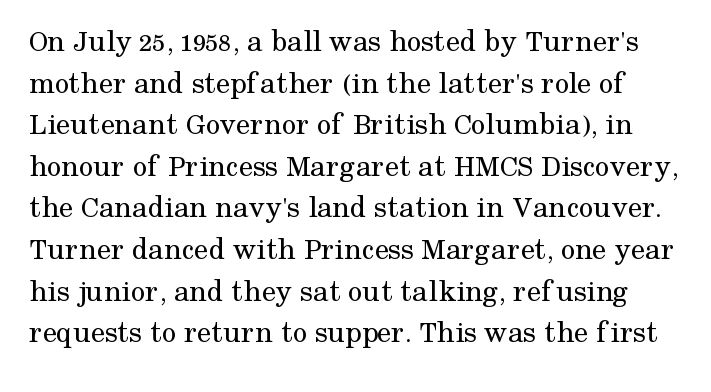
Q: Is the text bold? A: No.
Q: Is the text italic (slanted)? A: No, it is upright.
Q: Is the typeface a serif or a sans-serif typeface? A: Serif.
Q: Is the text underlined? A: No.
Q: Is the spacing between letters normal or unusually wide? A: Normal.
Q: Is the spacing between lines tight, normal or loose? A: Normal.
Q: Width (condensed, normal, or wide)? A: Normal.
Q: Stroke contrast? A: Medium.
Q: x-height? A: Medium.
Q: Monospaced? A: No.
